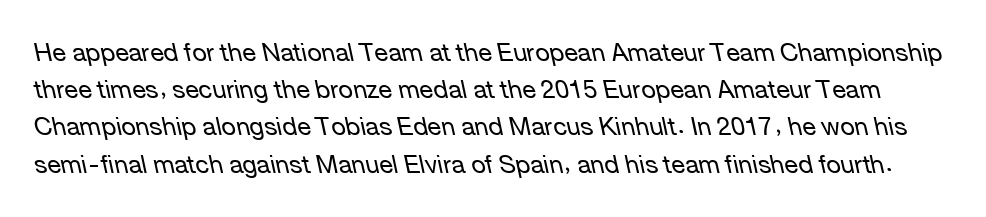
The face used here is rendered with its standard letterfit. Style check: oblique. Stroke thickness stays within the range of a standard reading face or lighter. The leading is moderate, giving the passage an even texture.
